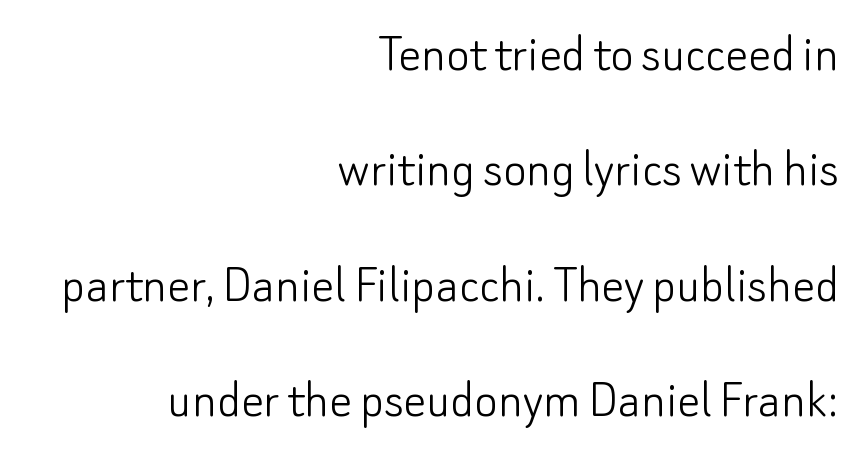
The image shows 56 px light sans-serif type, upright; set right-aligned, loose line spacing (2.06x), normal letter spacing, not underlined; low stroke contrast and a small x-height.
